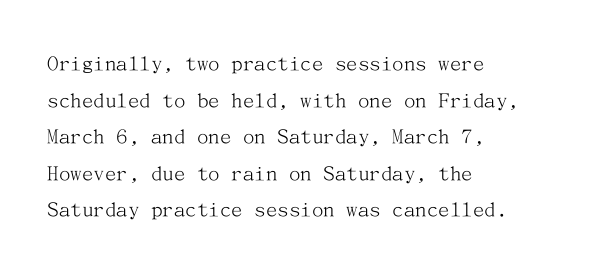
{"italic": "no", "bold": "no", "underline": "no", "align": "left", "line_spacing": "normal", "line_spacing_ratio": 1.59, "letter_spacing": "normal", "letter_spacing_em": 0.0, "glyph_px": 23}
